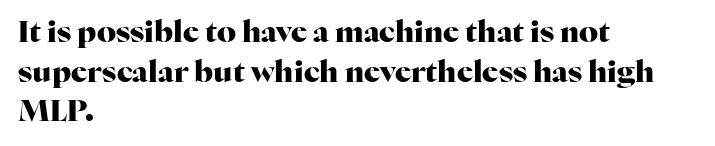
The image shows 30 px heavy serif type, upright; set left-aligned, normal line spacing (1.32x), normal letter spacing, not underlined; high stroke contrast and a medium x-height.
